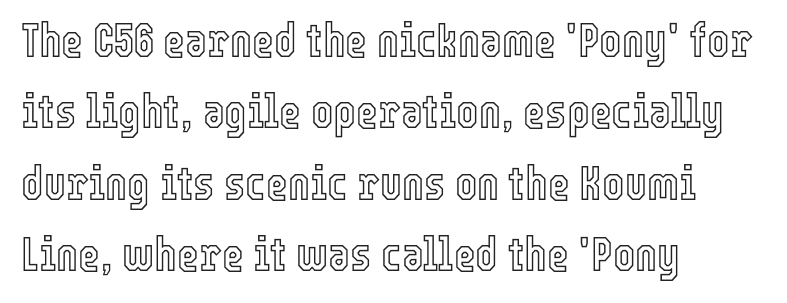
Q: Is the text italic (slanted)? A: No, it is upright.
Q: Is the text underlined? A: No.
Q: How is the paragraph aligned? A: Left-aligned.
Q: Is the spacing between letters normal or unusually wide? A: Normal.
Q: Is the spacing between lines tight, normal or loose? A: Normal.
Q: Width (condensed, normal, or wide)? A: Condensed.
Q: x-height? A: Medium.
Q: Monospaced? A: No.
